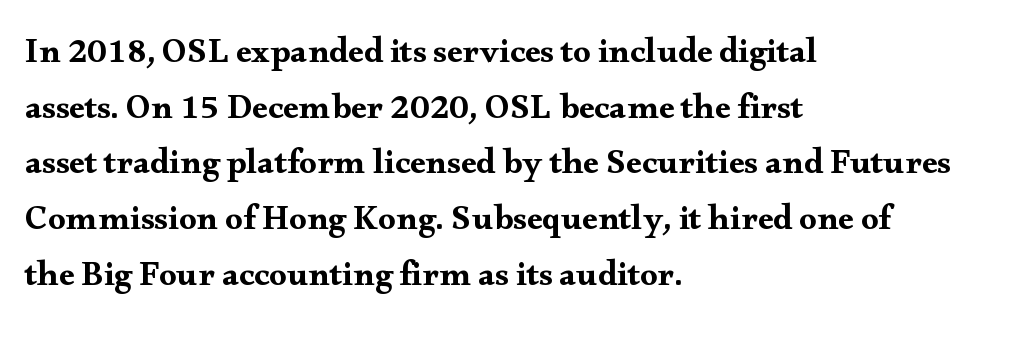
Q: Is the text italic (slanted)? A: No, it is upright.
Q: Is the typeface a serif or a sans-serif typeface? A: Serif.
Q: Is the text underlined? A: No.
Q: How is the paragraph aligned? A: Left-aligned.
Q: Is the spacing between letters normal or unusually wide? A: Normal.
Q: Is the spacing between lines tight, normal or loose? A: Normal.
Q: Width (condensed, normal, or wide)? A: Wide.
Q: Stroke contrast? A: Medium.
Q: x-height? A: Small.
Q: Monospaced? A: No.
